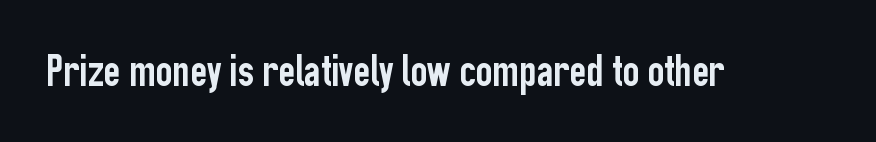
{"serif": "no", "italic": "no", "width": "condensed", "stroke_contrast": "low", "x_height": "medium", "monospaced": "no", "underline": "no", "letter_spacing": "normal", "letter_spacing_em": 0.0, "glyph_px": 46}
